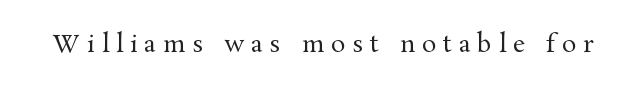
Q: Is the text bold? A: No.
Q: Is the text italic (slanted)? A: No, it is upright.
Q: Is the text underlined? A: No.
Q: Is the spacing between letters normal or unusually wide? A: Unusually wide.
